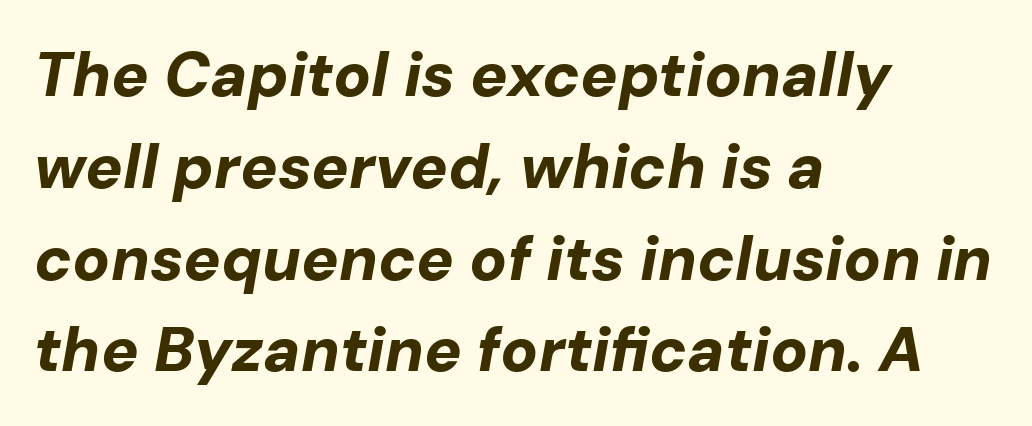
The image shows 62 px bold type, italic (leaning right); set left-aligned, normal line spacing (1.48x), normal letter spacing, not underlined; low stroke contrast and a medium x-height.
